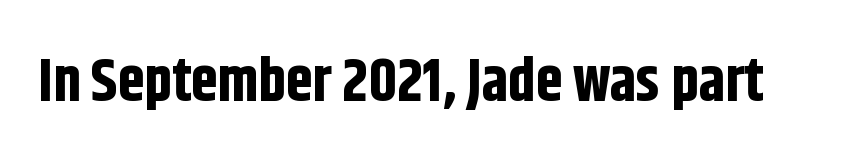
Q: Is the text bold? A: Yes.
Q: Is the text italic (slanted)? A: No, it is upright.
Q: Is the typeface a serif or a sans-serif typeface? A: Sans-serif.
Q: Is the text underlined? A: No.
Q: Is the spacing between letters normal or unusually wide? A: Normal.
Q: Width (condensed, normal, or wide)? A: Condensed.
Q: Stroke contrast? A: Low.
Q: x-height? A: Large.
Q: Monospaced? A: No.
